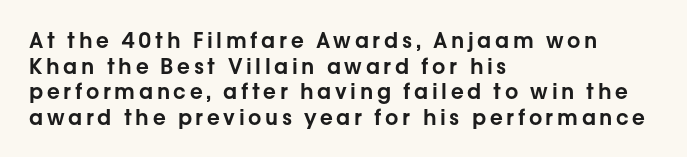
The specimen reads as upright at a glance. The lines in this sample share a left origin and differ only in where they stop. Descenders hang freely into open space.
